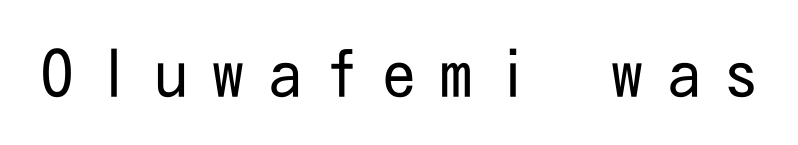
Weight: not bold — regular or lighter. The letters are spread apart with noticeably loose tracking. Note: no serifs on the glyphs. This rendering features lettering with no underline. The font's upright variant was chosen for this text.
